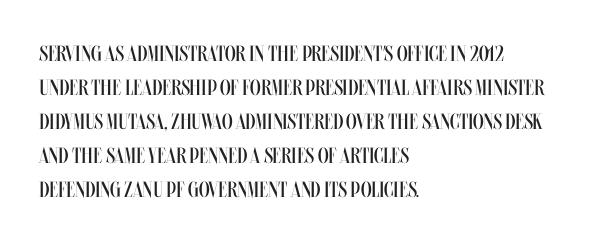
Q: Is the text bold? A: No.
Q: Is the text italic (slanted)? A: No, it is upright.
Q: Is the text underlined? A: No.
Q: How is the paragraph aligned? A: Left-aligned.
Q: Is the spacing between letters normal or unusually wide? A: Normal.
Q: Is the spacing between lines tight, normal or loose? A: Normal.
